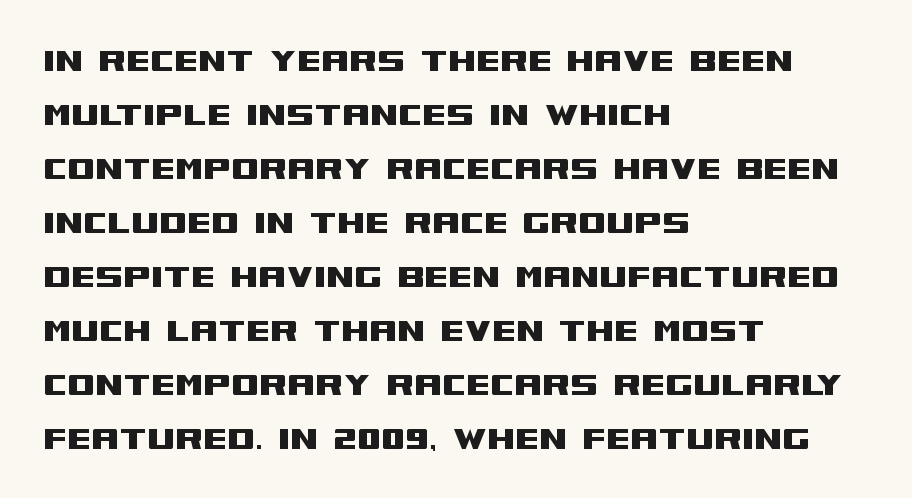
Students, observe: this is what conventionally led text looks like. Which margin do the lines hug? The left one — the right edge is uneven. Type without underlining. Characters remain perfectly vertical along every line.
